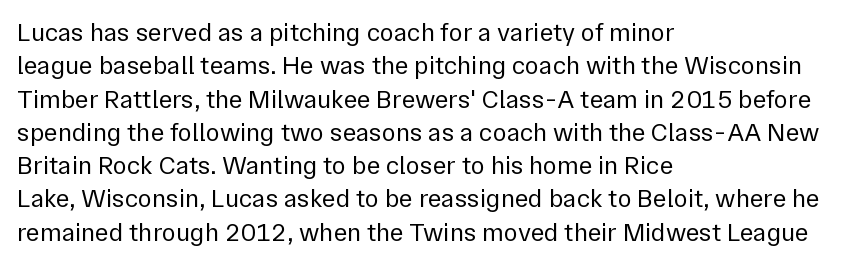
{"italic": "no", "bold": "no", "underline": "no", "align": "left", "line_spacing": "normal", "line_spacing_ratio": 1.28, "letter_spacing": "normal", "letter_spacing_em": 0.0, "glyph_px": 26}
